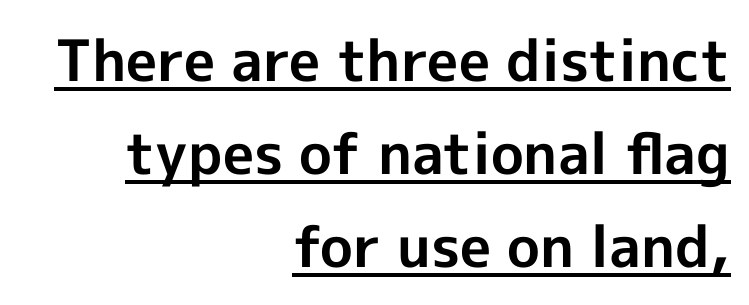
The lines are quadded right. Heavy-handed strokes throughout: this text is bold. The lines sit at an ordinary, default distance from one another. Glyph-to-glyph distance matches everyday printed text. No italicization has been applied; the sample stays upright.
